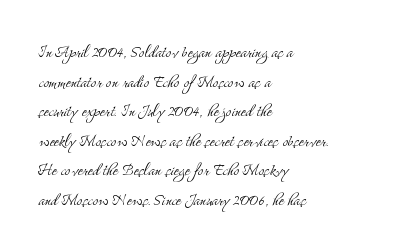
The image shows 21 px text type; set left-aligned, normal line spacing (1.41x), normal letter spacing, not underlined.
